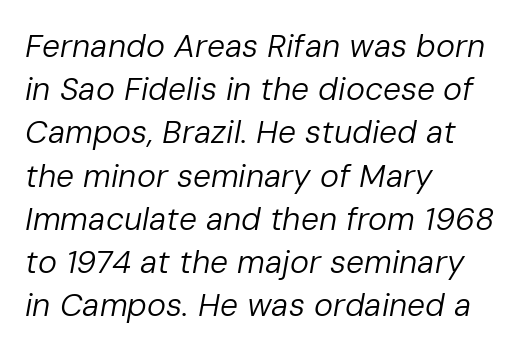
Is the stroke heavy? The answer is a plain regular-or-lighter. Is the block centered? No — it sits flush against the left margin. This sample uses plain, unmodified letter spacing. Has an underline been added? It has not.
